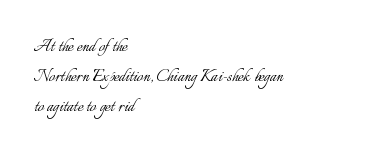
Q: Is the text bold? A: No.
Q: Is the text italic (slanted)? A: Yes.
Q: Is the text underlined? A: No.
Q: How is the paragraph aligned? A: Left-aligned.
Q: Is the spacing between letters normal or unusually wide? A: Normal.
Q: Is the spacing between lines tight, normal or loose? A: Normal.
